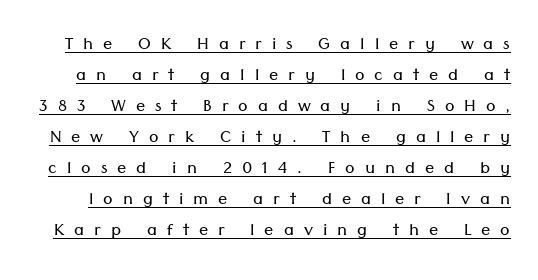
{"italic": "no", "bold": "no", "underline": "yes", "line_spacing": "normal", "line_spacing_ratio": 1.35, "letter_spacing": "wide", "letter_spacing_em": 0.43, "glyph_px": 23}
